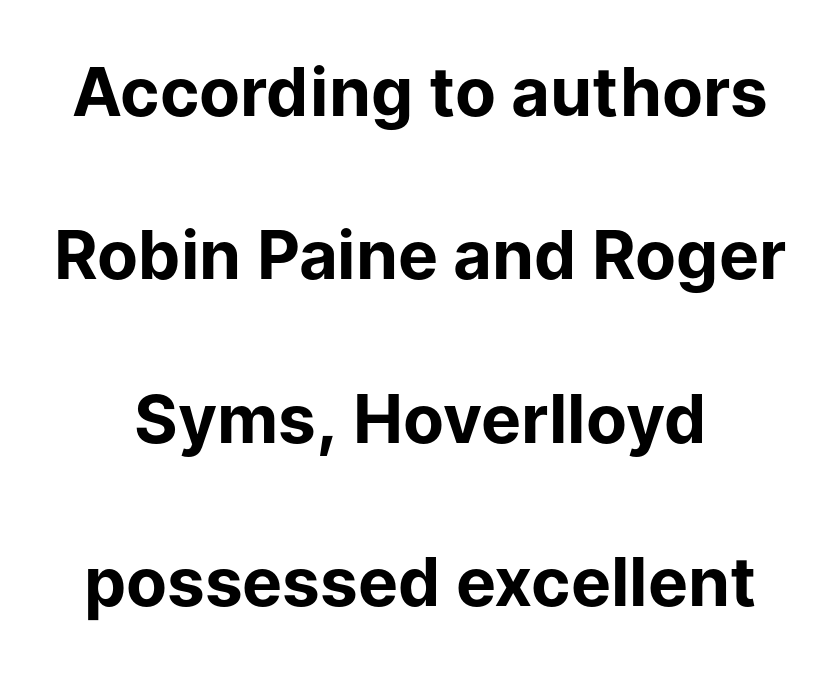
Q: Is the text bold? A: Yes.
Q: Is the text italic (slanted)? A: No, it is upright.
Q: Is the typeface a serif or a sans-serif typeface? A: Sans-serif.
Q: Is the text underlined? A: No.
Q: How is the paragraph aligned? A: Centered.
Q: Is the spacing between letters normal or unusually wide? A: Normal.
Q: Is the spacing between lines tight, normal or loose? A: Loose.
Q: Width (condensed, normal, or wide)? A: Normal.
Q: Stroke contrast? A: Low.
Q: x-height? A: Medium.
Q: Monospaced? A: No.
